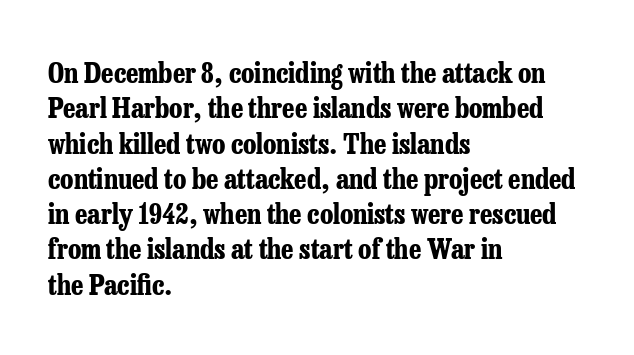
Here the designer chose a conventional face with non-uniform glyph widths. The typeface chosen for these lines features serifs. Regular leading. Heavy-handed strokes throughout: this text is bold. The zone under the glyphs is completely vacant.
